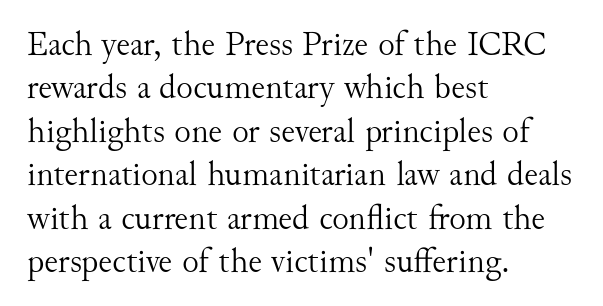
Q: Is the text bold? A: No.
Q: Is the text italic (slanted)? A: No, it is upright.
Q: Is the typeface a serif or a sans-serif typeface? A: Serif.
Q: Is the text underlined? A: No.
Q: How is the paragraph aligned? A: Left-aligned.
Q: Is the spacing between letters normal or unusually wide? A: Normal.
Q: Width (condensed, normal, or wide)? A: Normal.
Q: Stroke contrast? A: Medium.
Q: x-height? A: Small.
Q: Monospaced? A: No.
